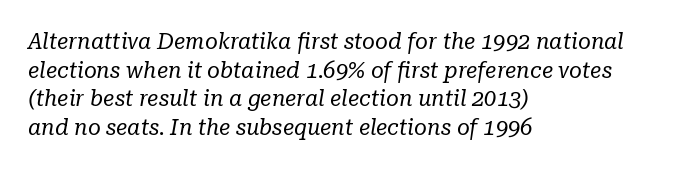
{"italic": "yes", "lean": "right", "slant_degrees": 10, "bold": "no", "underline": "no", "align": "left", "line_spacing": "normal", "line_spacing_ratio": 1.3, "letter_spacing": "normal", "letter_spacing_em": 0.0, "glyph_px": 22}
